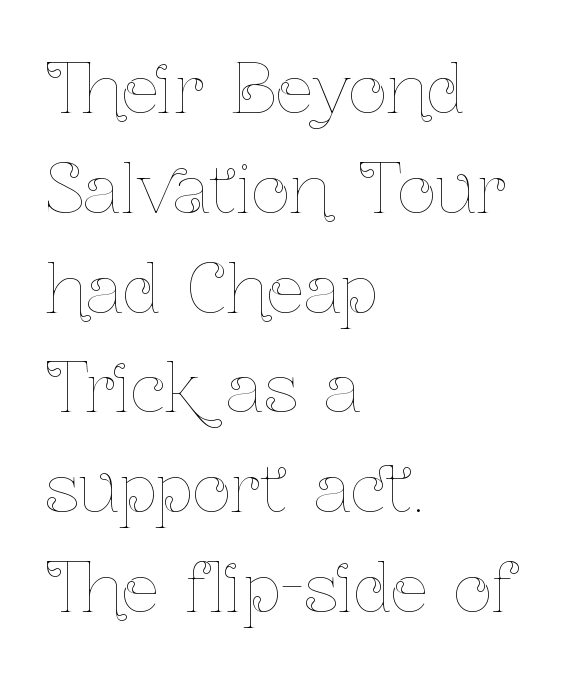
Q: Is the text bold? A: No.
Q: Is the text italic (slanted)? A: No, it is upright.
Q: Is the text underlined? A: No.
Q: How is the paragraph aligned? A: Left-aligned.
Q: Is the spacing between letters normal or unusually wide? A: Normal.
Q: Is the spacing between lines tight, normal or loose? A: Normal.
Q: Width (condensed, normal, or wide)? A: Condensed.
Q: Stroke contrast? A: Low.
Q: x-height? A: Medium.
Q: Monospaced? A: No.
